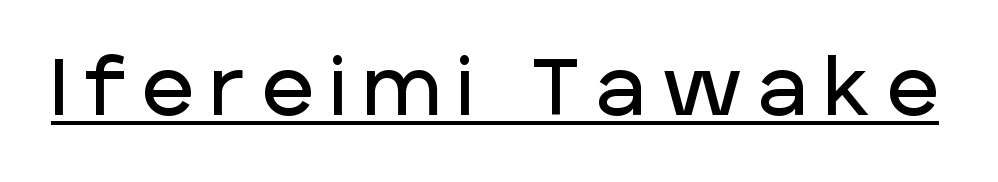
A typesetter would call this heavily tracked-out type. Italic? Not at all — the glyphs are vertical. Examine the stroke ends and you'll find no serifs. The glyphs are accompanied by a horizontal stroke just below them. Is this a fixed-width face? No — the glyphs have proportional, varying widths.
